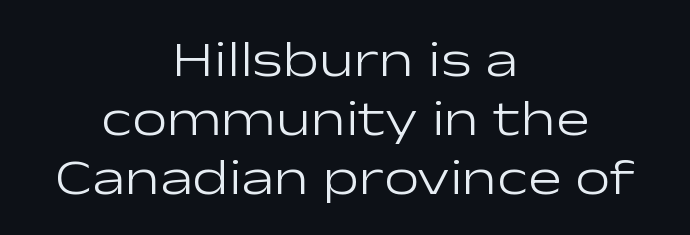
Q: Is the text bold? A: No.
Q: Is the text italic (slanted)? A: No, it is upright.
Q: Is the typeface a serif or a sans-serif typeface? A: Sans-serif.
Q: Is the text underlined? A: No.
Q: How is the paragraph aligned? A: Centered.
Q: Is the spacing between letters normal or unusually wide? A: Normal.
Q: Width (condensed, normal, or wide)? A: Wide.
Q: Stroke contrast? A: Low.
Q: x-height? A: Medium.
Q: Monospaced? A: No.
